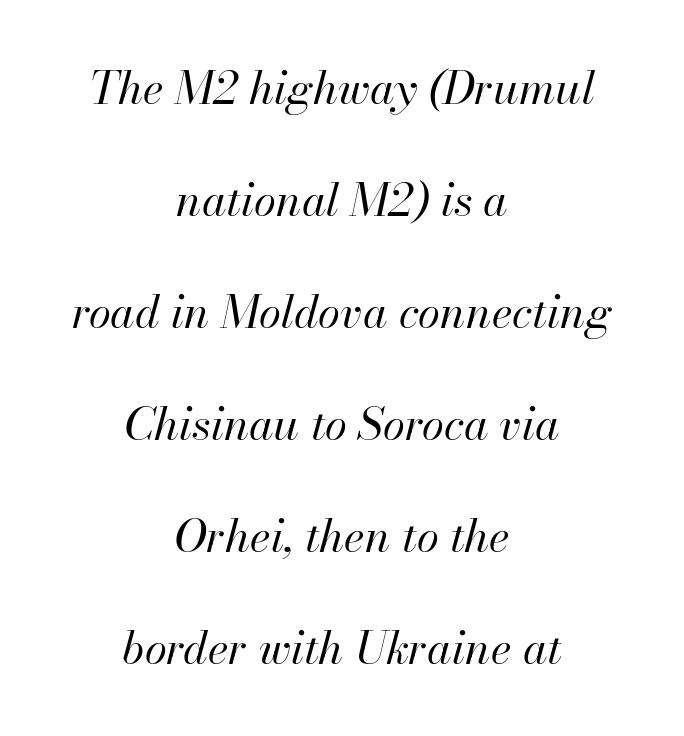
The image shows 45 px regular-weight type, italic (leaning right); set centered, loose line spacing (2.49x), normal letter spacing, not underlined; high stroke contrast and a small x-height.
